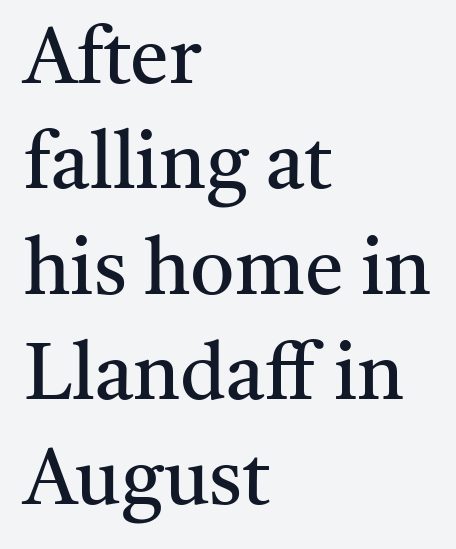
Q: Is the text bold? A: No.
Q: Is the text italic (slanted)? A: No, it is upright.
Q: Is the typeface a serif or a sans-serif typeface? A: Serif.
Q: Is the text underlined? A: No.
Q: How is the paragraph aligned? A: Left-aligned.
Q: Is the spacing between letters normal or unusually wide? A: Normal.
Q: Is the spacing between lines tight, normal or loose? A: Normal.
Q: Width (condensed, normal, or wide)? A: Normal.
Q: Stroke contrast? A: Medium.
Q: x-height? A: Medium.
Q: Monospaced? A: No.
